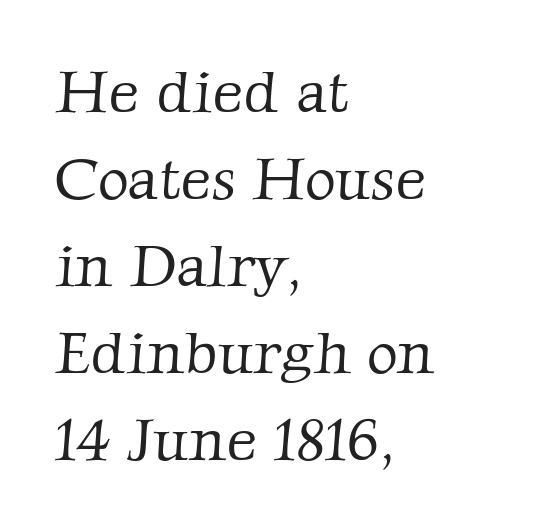
Is this a fixed-width face? No — the glyphs have proportional, varying widths. Weight: regular or lighter. All the whitespace from short lines collects on the right. The space directly below the letters is spotless. Old-style or modern, the face here clearly has serifs.
